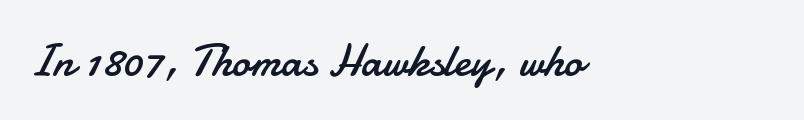
The image shows 46 px regular-weight sans-serif type; set left-aligned, normal letter spacing, not underlined; low stroke contrast and a small x-height.
